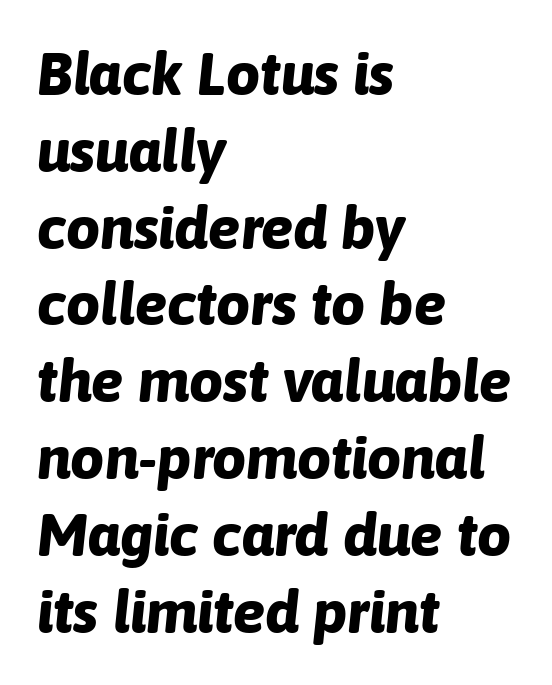
The letters sit at their default tracking, neither squeezed nor spread. The font is running at its bold setting. Does the lettering tilt? It does — this is italic. Notice how the passage keeps a crisp vertical edge on the left only.
